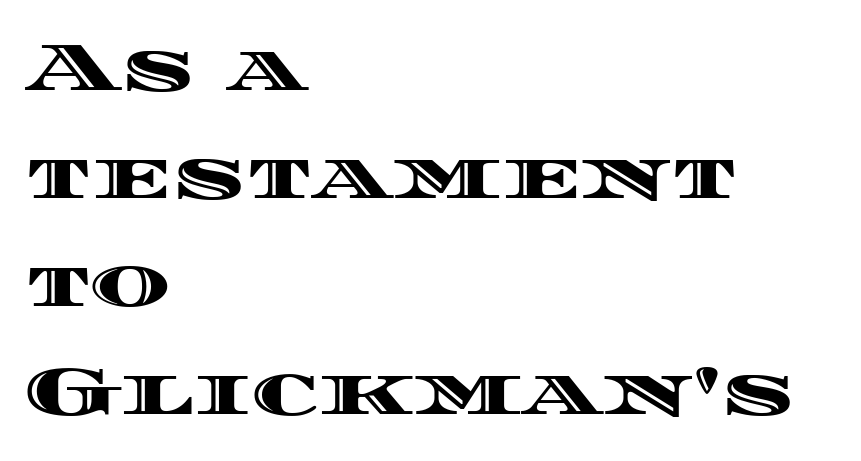
Q: Is the text italic (slanted)? A: No, it is upright.
Q: Is the text underlined? A: No.
Q: How is the paragraph aligned? A: Left-aligned.
Q: Is the spacing between letters normal or unusually wide? A: Normal.
Q: Is the spacing between lines tight, normal or loose? A: Normal.
Q: Width (condensed, normal, or wide)? A: Wide.
Q: x-height? A: Large.
Q: Monospaced? A: No.
